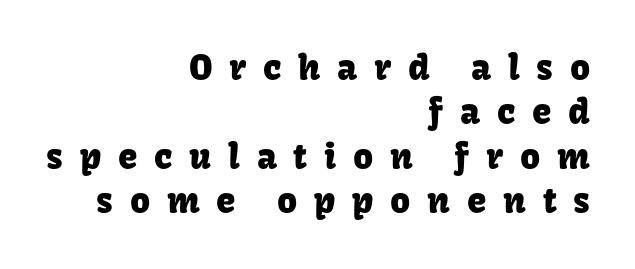
{"serif": "no", "italic": "no", "width": "normal", "stroke_contrast": "low", "x_height": "medium", "monospaced": "no", "underline": "no", "align": "right", "line_spacing": "normal", "line_spacing_ratio": 1.27, "letter_spacing": "wide", "letter_spacing_em": 0.48, "glyph_px": 35}
